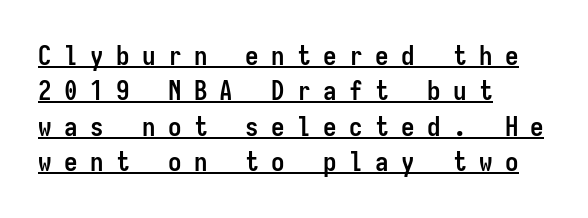
The image shows 27 px bold type, upright; set left-aligned, normal line spacing (1.31x), unusually wide letter spacing (+0.46 em), underlined.
